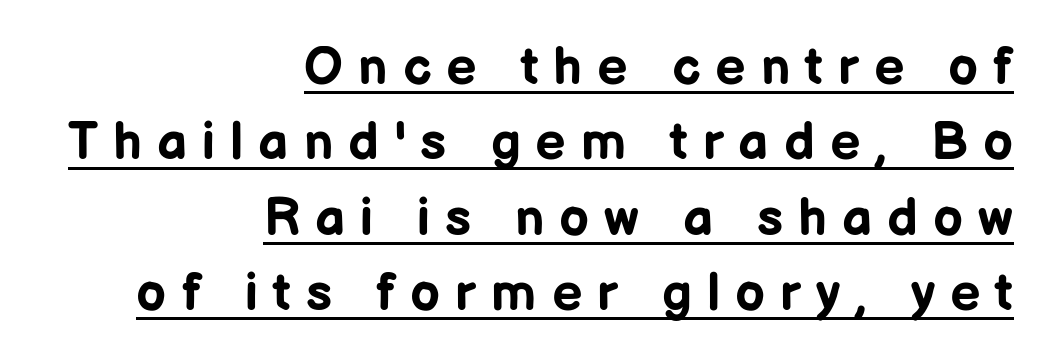
A roman cut, with each character standing at attention. The ragged edge is on the left, which tells us the setting is flush right. One glance says typical: line gaps are just what's usual. The rendering uses the underline text-decoration.
